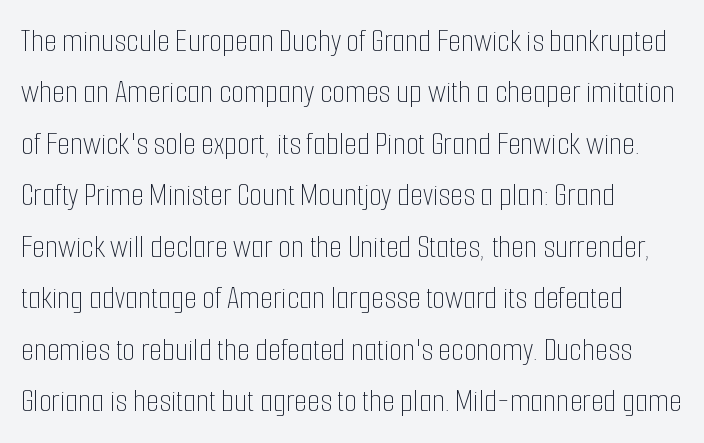
{"italic": "no", "bold": "no", "weight": "thin", "width": "condensed", "stroke_contrast": "low", "x_height": "medium", "monospaced": "no", "underline": "no", "align": "left", "line_spacing": "normal", "line_spacing_ratio": 1.56, "letter_spacing": "normal", "letter_spacing_em": 0.0, "glyph_px": 33}
